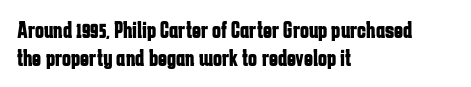
Q: Is the text bold? A: Yes.
Q: Is the text italic (slanted)? A: No, it is upright.
Q: Is the text underlined? A: No.
Q: How is the paragraph aligned? A: Left-aligned.
Q: Is the spacing between letters normal or unusually wide? A: Normal.
Q: Is the spacing between lines tight, normal or loose? A: Tight.
